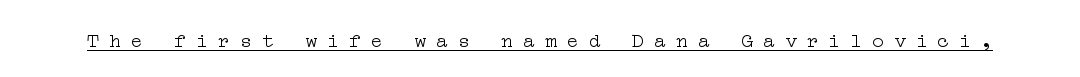
Q: Is the text bold? A: No.
Q: Is the text italic (slanted)? A: No, it is upright.
Q: Is the text underlined? A: Yes.
Q: Is the spacing between letters normal or unusually wide? A: Unusually wide.
